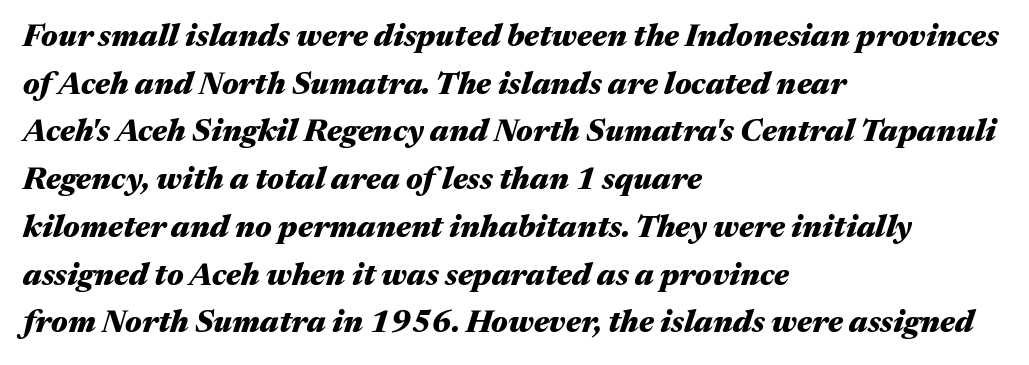
The image shows 31 px heavy, wide type, italic (leaning right); set left-aligned, normal line spacing (1.54x), normal letter spacing, not underlined; medium stroke contrast and a medium x-height.
